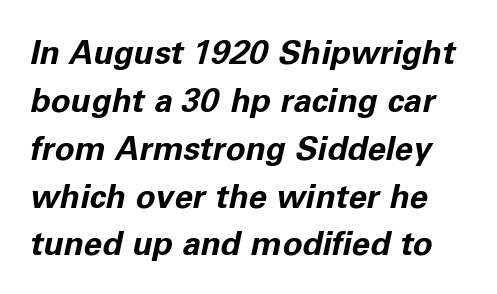
Quick note: interline space is typical. Between one letter and the next there's only the usual sliver of space. Is this a fixed-width face? No — the glyphs have proportional, varying widths. Quick note: italic. Clear beneath every line of the passage. Plenty of ink on the page — the face is bold.
